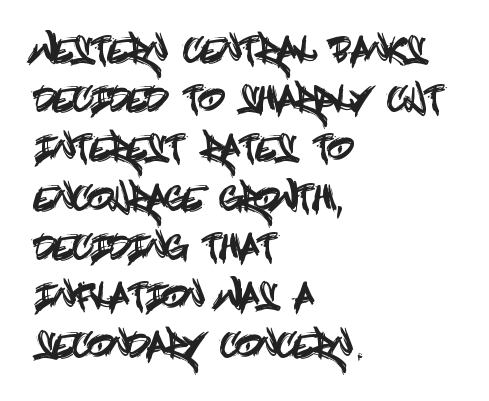
{"serif": "no", "width": "condensed", "x_height": "large", "underline": "no", "align": "left", "line_spacing": "normal", "line_spacing_ratio": 1.49, "letter_spacing": "normal", "letter_spacing_em": 0.0, "glyph_px": 33}
